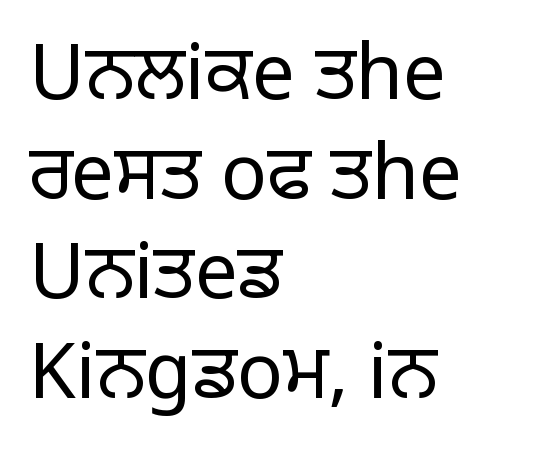
A student would call this left alignment; a typographer would say flush left, rag right. Does extra space separate the letters? No, they use regular spacing. Only glyphs here, with clear space below each row. The typography opts for an upright posture over an oblique one. Stem width sits at or under what a default text font uses. A typesetter would call this proportional, since set widths differ per character.
